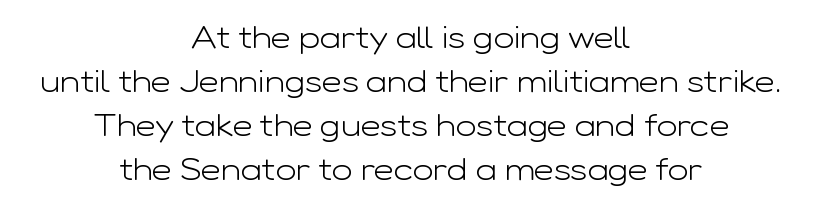
The image shows 31 px light, wide sans-serif type, upright; set centered, normal line spacing (1.42x), normal letter spacing, not underlined; low stroke contrast and a medium x-height.
